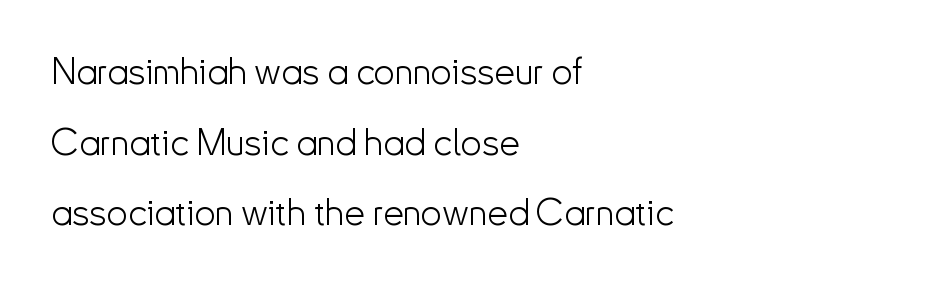
{"serif": "no", "italic": "no", "bold": "no", "weight": "light", "width": "normal", "stroke_contrast": "low", "x_height": "small", "monospaced": "no", "underline": "no", "align": "left", "line_spacing": "loose", "line_spacing_ratio": 1.91, "letter_spacing": "normal", "letter_spacing_em": 0.0, "glyph_px": 37}
